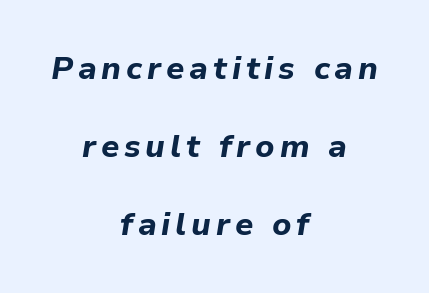
{"italic": "yes", "lean": "right", "slant_degrees": 9, "bold": "yes", "weight": "bold", "width": "normal", "stroke_contrast": "low", "x_height": "medium", "monospaced": "no", "underline": "no", "align": "center", "line_spacing": "loose", "line_spacing_ratio": 2.43, "glyph_px": 32}
